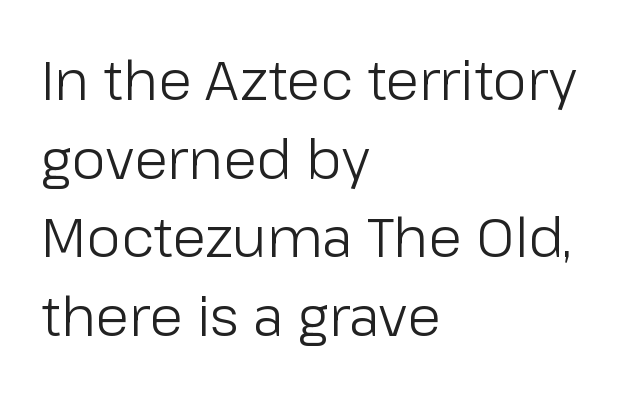
Ink coverage per letter is moderate at most. These lines are rendered in a variable-pitch font. Short and long lines alike share a common starting point at left. Letters rest on an invisible, unmarked baseline. Letterform terminals end flat and unadorned throughout the passage. These lines were composed using upright roman letters.
